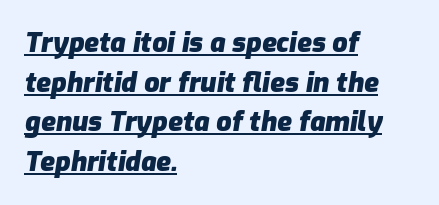
The image shows 27 px bold type, italic (leaning right); set left-aligned, normal line spacing (1.47x), normal letter spacing, underlined.
